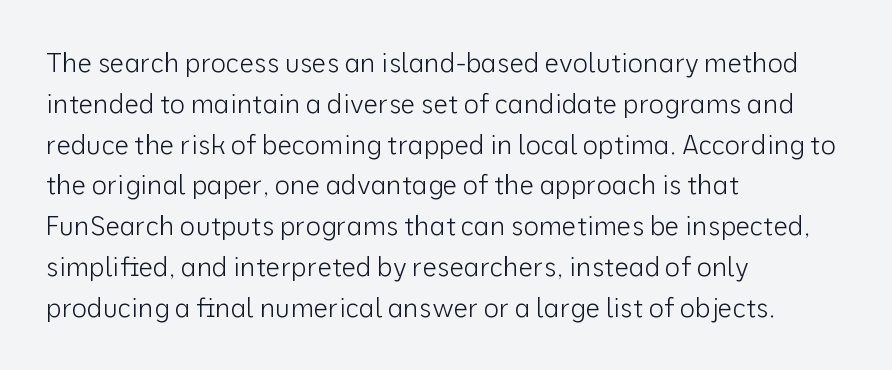
The gap between lines stays unmarked. No extra tracking has been applied to these lines. Does the leading feel generous? No, just average. Short and long lines alike share a common starting point at left.
